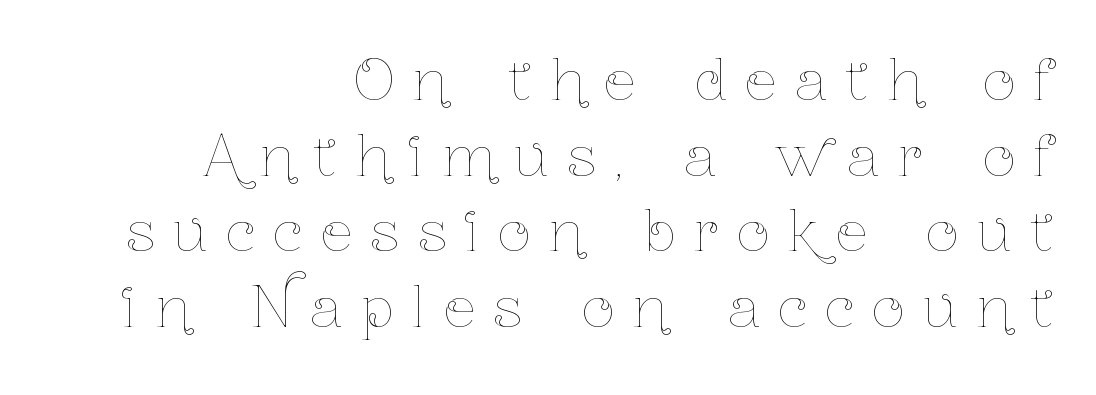
{"italic": "no", "bold": "no", "weight": "thin", "width": "condensed", "stroke_contrast": "low", "x_height": "medium", "monospaced": "no", "underline": "no", "align": "right", "line_spacing": "normal", "line_spacing_ratio": 1.35, "letter_spacing": "wide", "letter_spacing_em": 0.34, "glyph_px": 56}
